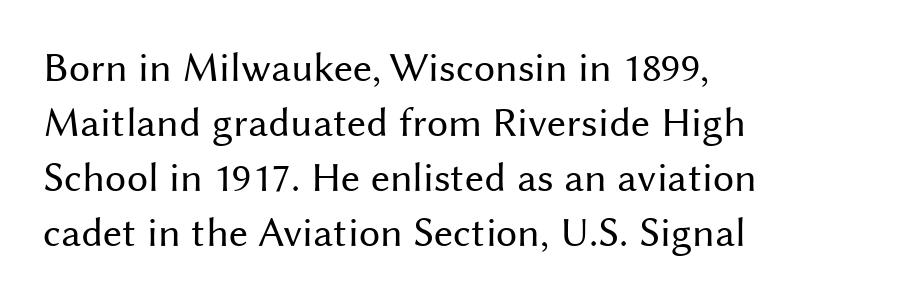
The image shows 42 px regular-weight sans-serif type, upright; set left-aligned, normal line spacing (1.31x), normal letter spacing, not underlined; medium stroke contrast and a medium x-height.
